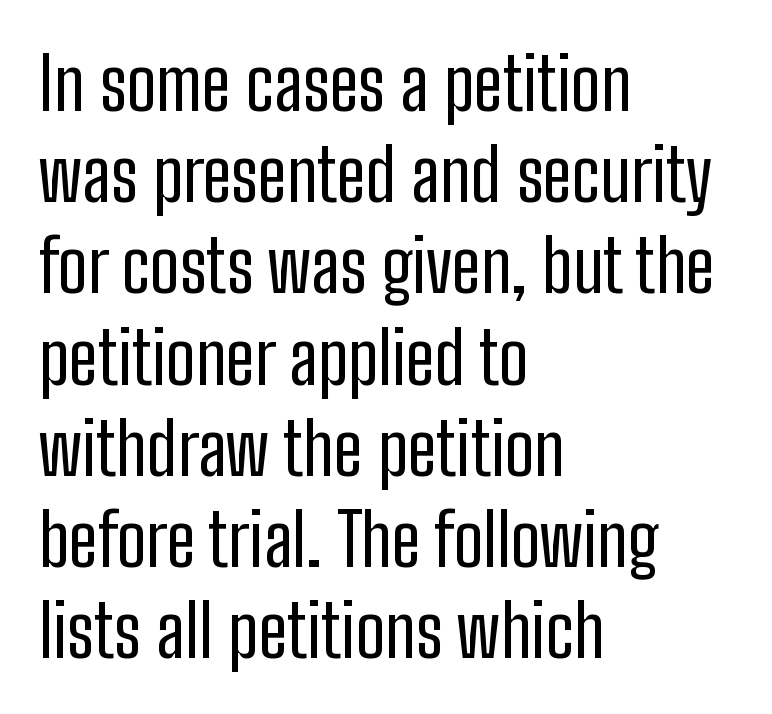
The typeface has the unassuming heft of standard copy or less. The passage shown is typed in a proportional face where columns would drift. The gaps between neighbouring characters are ordinary and unremarkable. Every row of glyphs begins at an identical x-position on the left. Glance below the letters and you will spot only blank space.
